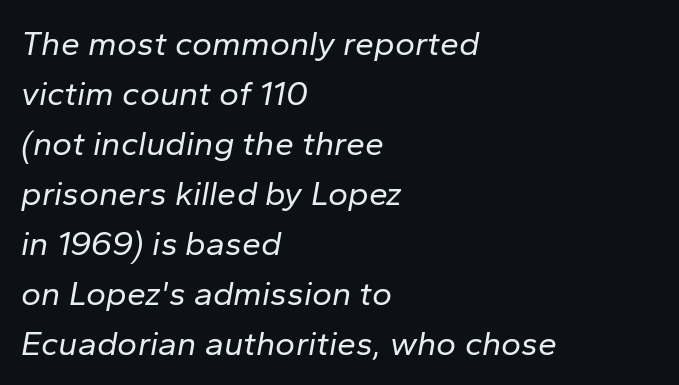
The image shows 34 px regular-weight type, italic (leaning right); set left-aligned, normal line spacing (1.47x), normal letter spacing, not underlined; low stroke contrast and a medium x-height.
